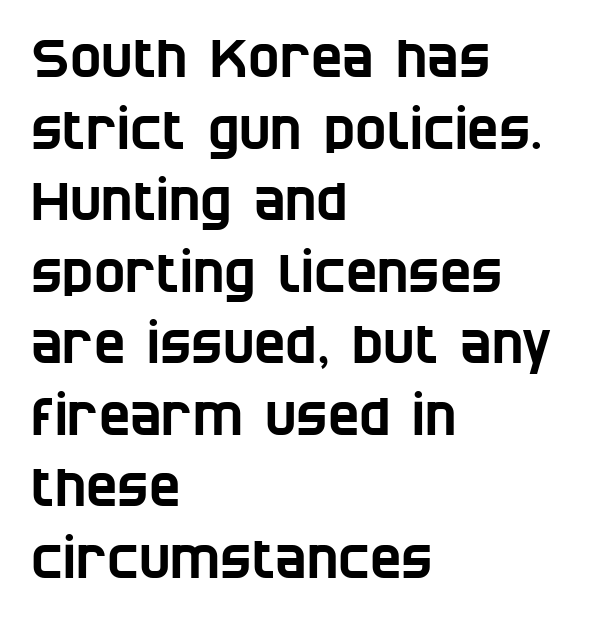
The image shows 53 px condensed sans-serif type; set left-aligned, normal line spacing (1.35x), normal letter spacing, not underlined; low stroke contrast and a large x-height.
